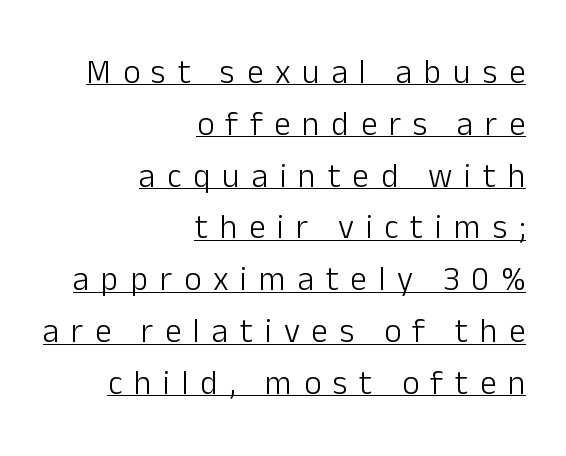
{"serif": "no", "italic": "no", "bold": "no", "weight": "light", "width": "normal", "stroke_contrast": "low", "x_height": "medium", "monospaced": "no", "underline": "yes", "align": "right", "line_spacing": "normal", "line_spacing_ratio": 1.57, "letter_spacing": "wide", "letter_spacing_em": 0.36, "glyph_px": 33}
